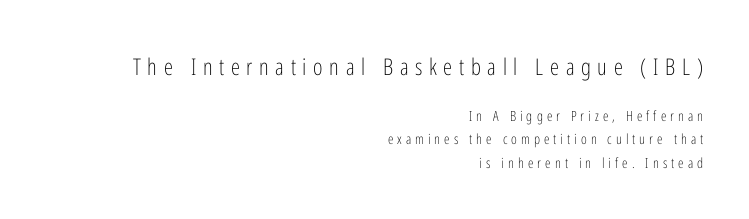
The image shows 23 px text type, upright; set right-aligned, normal line spacing (1.67x), unusually wide letter spacing (+0.29 em), not underlined; the first (top) block is 1.64x larger.
